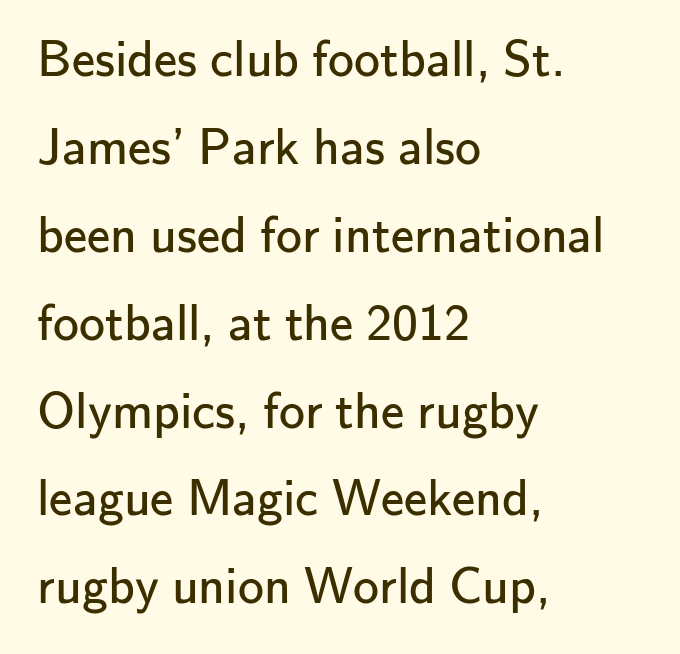
Plain, unruled lines of type. Line beginnings align vertically; line endings do not. Quick note: interline space is typical. Nobody touched the tracking dial on this one. Regarding serifs, this sample does without them. The font's upright variant was chosen for this text.
